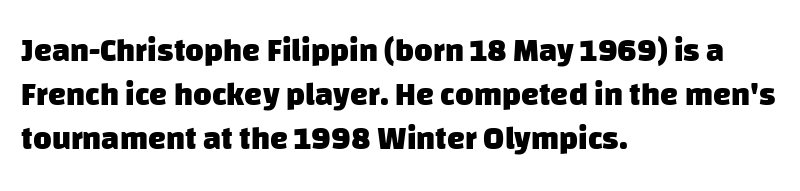
Q: Is the text bold? A: Yes.
Q: Is the typeface a serif or a sans-serif typeface? A: Sans-serif.
Q: Is the text underlined? A: No.
Q: How is the paragraph aligned? A: Left-aligned.
Q: Is the spacing between letters normal or unusually wide? A: Normal.
Q: Is the spacing between lines tight, normal or loose? A: Normal.
Q: Width (condensed, normal, or wide)? A: Normal.
Q: Stroke contrast? A: Low.
Q: x-height? A: Large.
Q: Monospaced? A: No.
